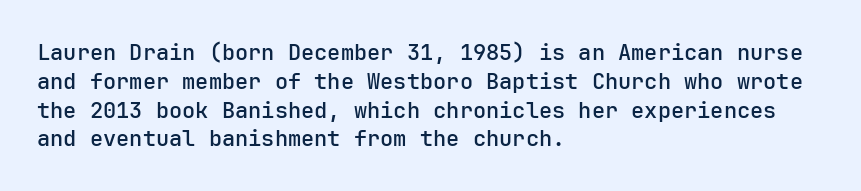
The image shows 22 px text type, upright; set left-aligned, normal line spacing (1.31x), normal letter spacing, not underlined.
